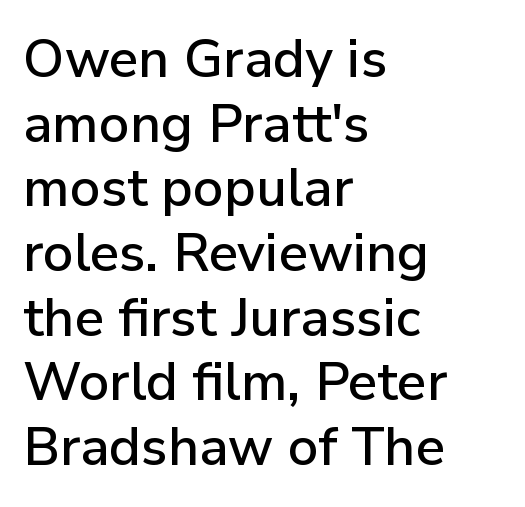
These lines are rendered in a variable-pitch font. Characters follow at the spacing the type designer built in. Posture: upright roman. This rendering features lettering with no underline.
